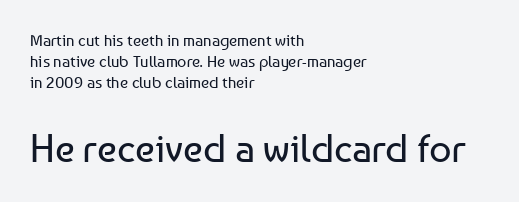
Which margin do the lines hug? The left one — the right edge is uneven. Serifs: no, the terminals of the letterforms are clean. Honestly, the letter spacing is just normal — you wouldn't notice it. The type sits square on the baseline with zero lean.
